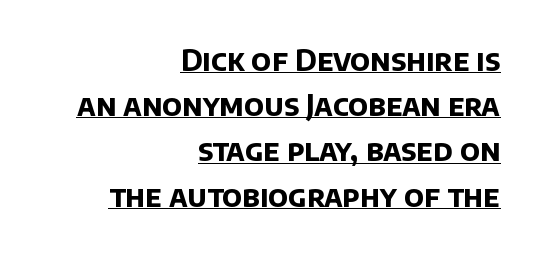
{"serif": "no", "bold": "yes", "weight": "bold", "width": "normal", "stroke_contrast": "low", "x_height": "large", "monospaced": "no", "underline": "yes", "align": "right", "line_spacing": "normal", "line_spacing_ratio": 1.56, "letter_spacing": "normal", "letter_spacing_em": 0.0, "glyph_px": 29}
